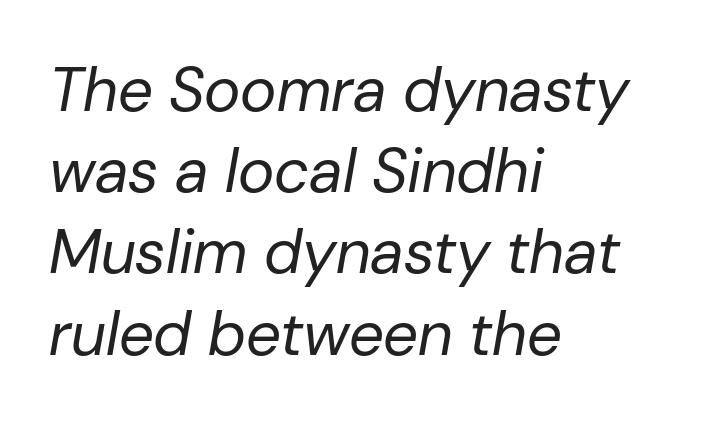
Q: Is the text bold? A: No.
Q: Is the text italic (slanted)? A: Yes, it leans right by about 10 degrees.
Q: Is the text underlined? A: No.
Q: How is the paragraph aligned? A: Left-aligned.
Q: Is the spacing between letters normal or unusually wide? A: Normal.
Q: Is the spacing between lines tight, normal or loose? A: Normal.
Q: Width (condensed, normal, or wide)? A: Normal.
Q: Stroke contrast? A: Low.
Q: x-height? A: Medium.
Q: Monospaced? A: No.
